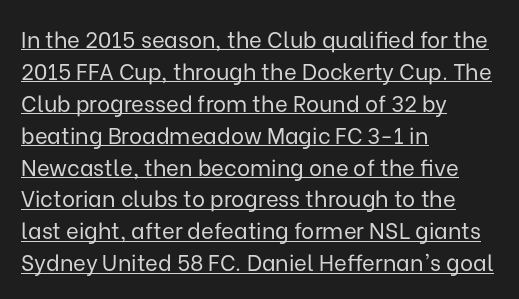
{"italic": "no", "bold": "no", "underline": "yes", "align": "left", "line_spacing": "normal", "line_spacing_ratio": 1.45, "letter_spacing": "normal", "letter_spacing_em": 0.0, "glyph_px": 22}
